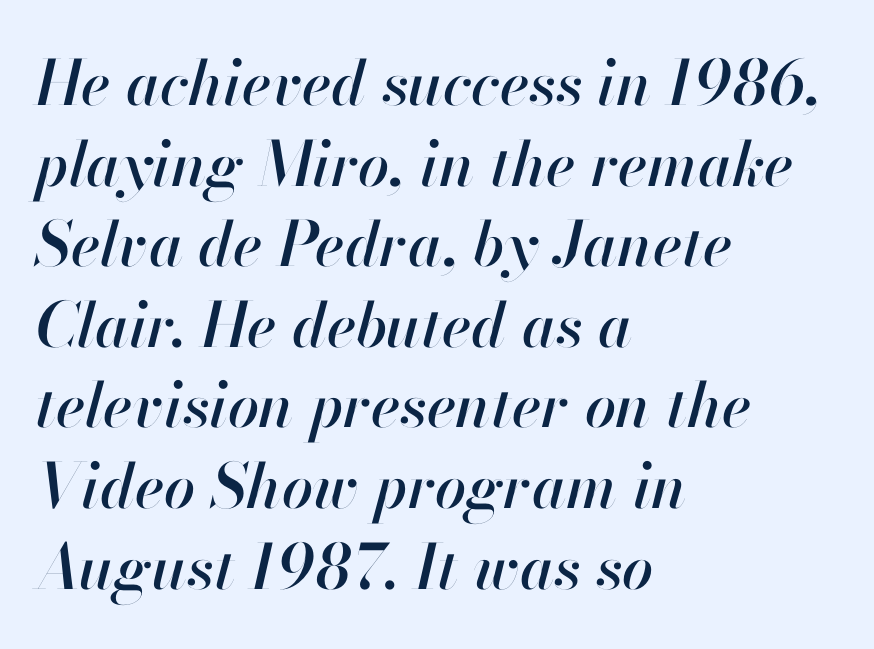
The image shows 62 px text type, italic (leaning right); set left-aligned, normal line spacing (1.3x), normal letter spacing, not underlined; high stroke contrast and a small x-height.
